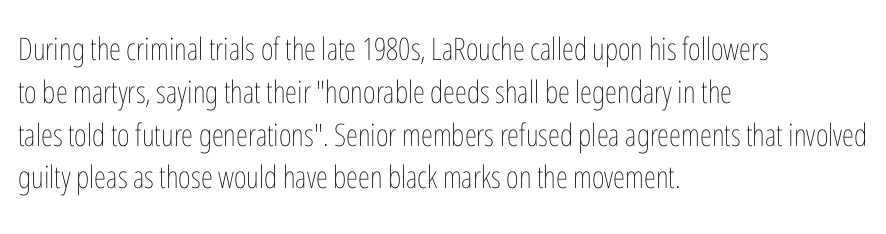
This is roman type, the default non-slanted kind. Each word holds together tightly as a unit, with standard inter-letter gaps. Casual observation: everything's shoved over to the left. Looks like regular typesetting: each glyph gets only the width it needs.
